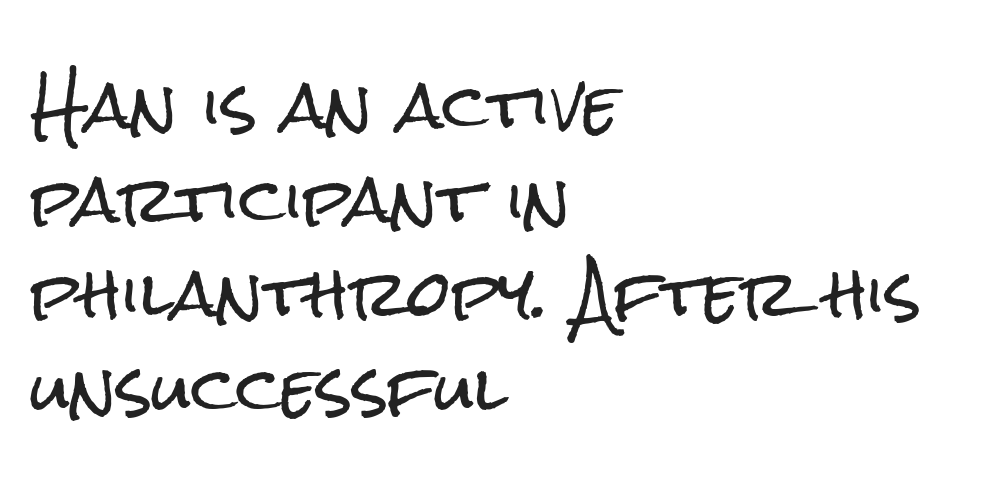
If you measured baseline to baseline, you'd find a middling distance. All the whitespace from short lines collects on the right. Check the space under the baseline: it is left empty. Do the characters align in a grid? No, the font is proportional. I'd call this a sans setting — the letters go barefoot.
